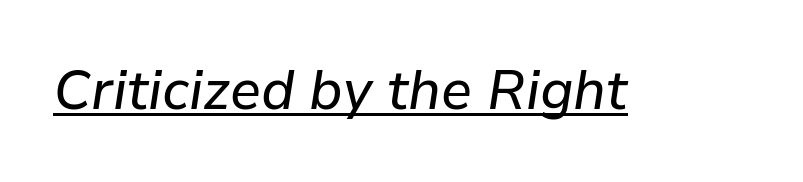
The image shows 55 px text type, italic (leaning right); set normal letter spacing, underlined; low stroke contrast and a medium x-height.
